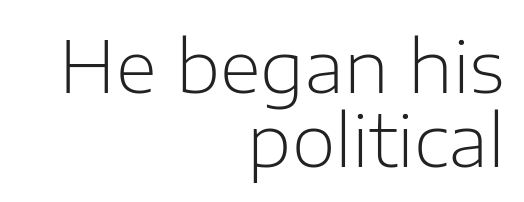
Q: Is the text bold? A: No.
Q: Is the text italic (slanted)? A: No, it is upright.
Q: Is the typeface a serif or a sans-serif typeface? A: Sans-serif.
Q: Is the text underlined? A: No.
Q: How is the paragraph aligned? A: Right-aligned.
Q: Is the spacing between letters normal or unusually wide? A: Normal.
Q: Is the spacing between lines tight, normal or loose? A: Tight.
Q: Width (condensed, normal, or wide)? A: Normal.
Q: Stroke contrast? A: Low.
Q: x-height? A: Medium.
Q: Monospaced? A: No.
